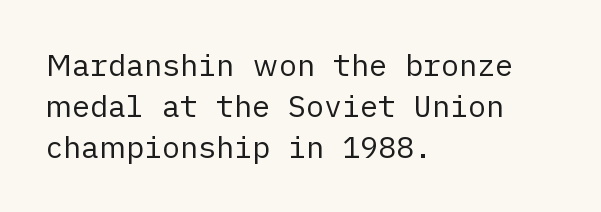
The tracking reads as untouched default to a designer's eye. Lines of text with bare space underneath. Is there any slant? The stems are plumb. Stroke thickness stays within the range of a standard reading face or lighter. Regarding leading, the lines here are spaced in the standard way. In terms of letterform style, serifs are entirely absent.
